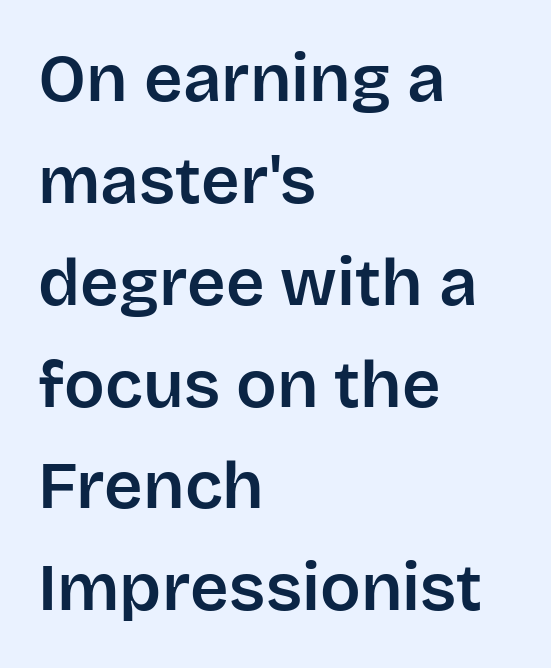
The image shows 67 px sans-serif type, upright; set left-aligned, normal line spacing (1.52x), normal letter spacing, not underlined; low stroke contrast and a large x-height.
